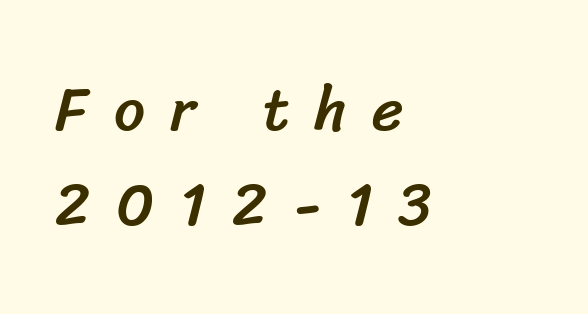
The image shows 61 px sans-serif type; set left-aligned, normal line spacing (1.55x), unusually wide letter spacing (+0.42 em), not underlined; low stroke contrast and a medium x-height.
